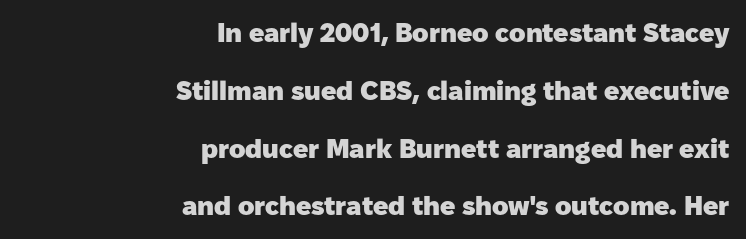
Honestly, the letter spacing is just normal — you wouldn't notice it. Widely set lines give the paragraph a tall, airy silhouette. The glyphs have the mass of a bold cut. No italicization has been applied; the sample stays upright.
